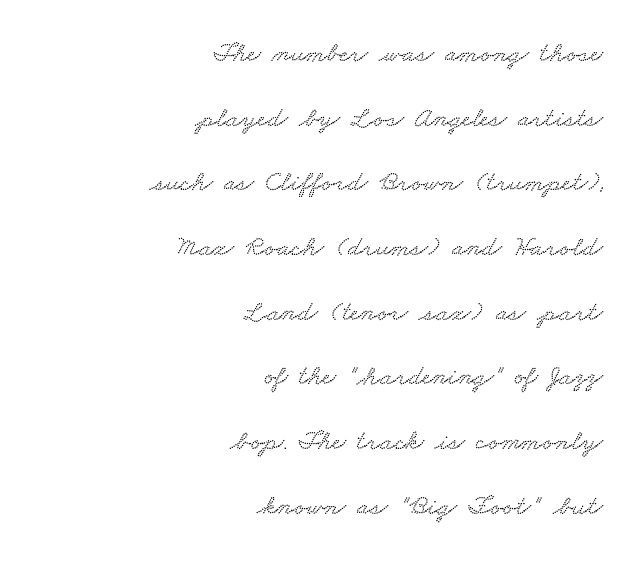
Q: Is the text underlined? A: No.
Q: How is the paragraph aligned? A: Right-aligned.
Q: Is the spacing between letters normal or unusually wide? A: Normal.
Q: Is the spacing between lines tight, normal or loose? A: Loose.
Q: Width (condensed, normal, or wide)? A: Wide.
Q: Stroke contrast? A: Low.
Q: x-height? A: Small.
Q: Monospaced? A: No.
